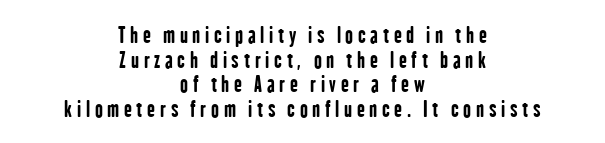
The image shows 21 px bold type, upright; set centered, line spacing 1.17x, unusually wide letter spacing (+0.22 em), not underlined.
